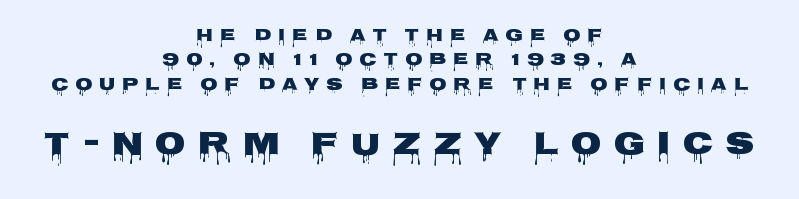
{"serif": "no", "italic": "no", "bold": "yes", "weight": "heavy", "width": "wide", "stroke_contrast": "low", "x_height": "large", "monospaced": "no", "underline": "no", "align": "center", "line_spacing": "normal", "line_spacing_ratio": 1.35, "letter_spacing": "wide", "letter_spacing_em": 0.37, "larger_block": "second", "size_ratio": 1.78, "glyph_px": 32}
